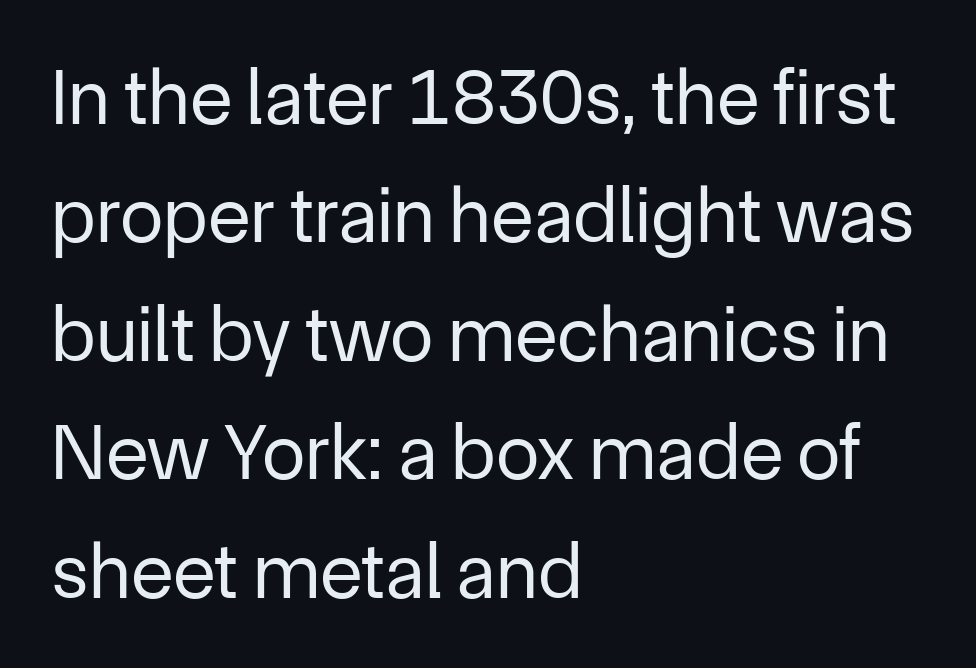
Each new line begins a customary step beneath the previous one. Italic: no, the glyphs are upright roman. Line starts are locked; line ends wander. The weight tops out at a normal text grade. Spacing between characters is what you'd get straight out of the box.
